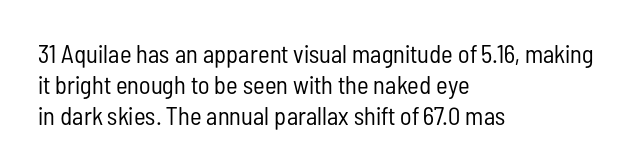
The image shows 25 px text type, upright; set left-aligned, line spacing 1.24x, normal letter spacing, not underlined.
